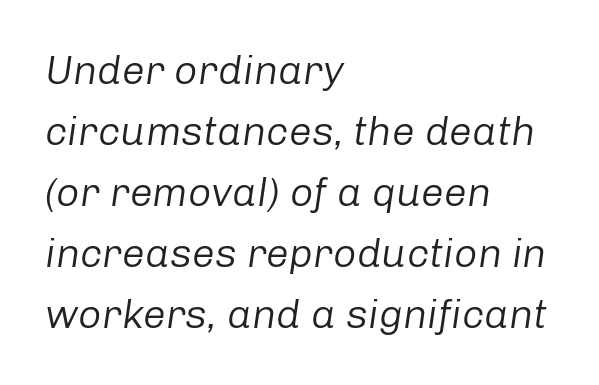
Compared with typical paragraphs, the rows here are spaced about the same. Does the lettering tilt? It does — this is italic. Proportional: the letters do not fall into vertical columns. Vertical stems look standard width or narrower in stroke.
